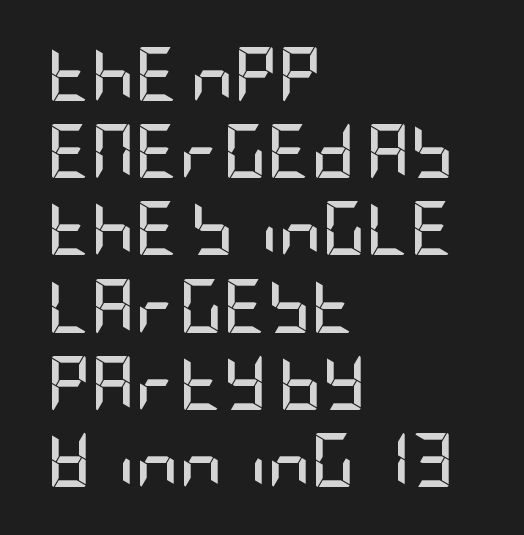
The image shows 54 px semibold, condensed sans-serif type, upright; set left-aligned, normal line spacing (1.43x), normal letter spacing, not underlined; low stroke contrast and a large x-height.
